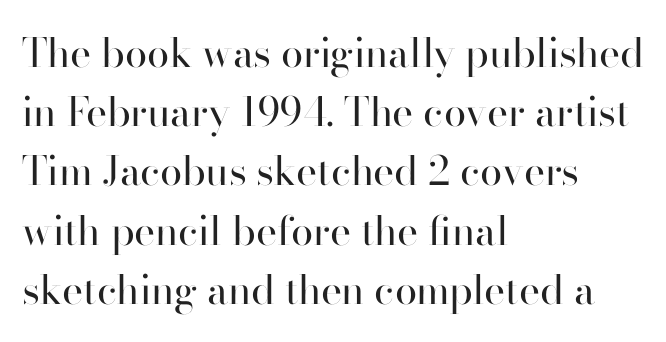
{"serif": "no", "italic": "no", "bold": "no", "weight": "regular", "width": "normal", "stroke_contrast": "high", "x_height": "small", "monospaced": "no", "underline": "no", "align": "left", "line_spacing": "normal", "line_spacing_ratio": 1.48, "letter_spacing": "normal", "letter_spacing_em": 0.0, "glyph_px": 40}
